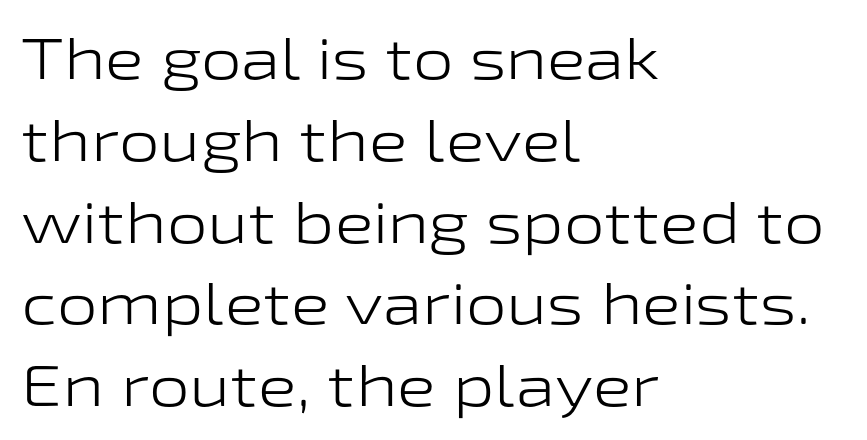
The image shows 58 px light, wide sans-serif type, upright; set left-aligned, normal line spacing (1.41x), normal letter spacing, not underlined; low stroke contrast and a medium x-height.
